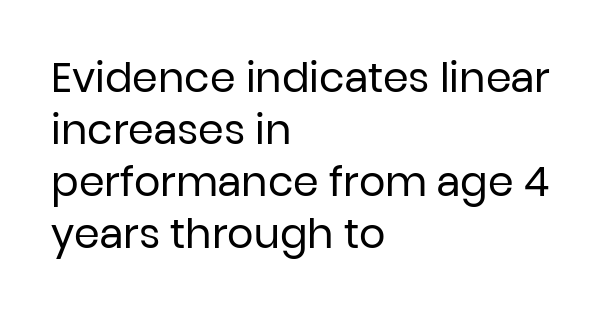
Unmarked baselines from the first word to the last. Students, note that the glyphs here touch the page at normal intervals. Ordinary non-slanted type is in use. A classic flush-left, rag-right setting is used for this passage. Do the characters align in a grid? No, the font is proportional. The face used here is a sans, in the tradition of grotesques and geometrics.
